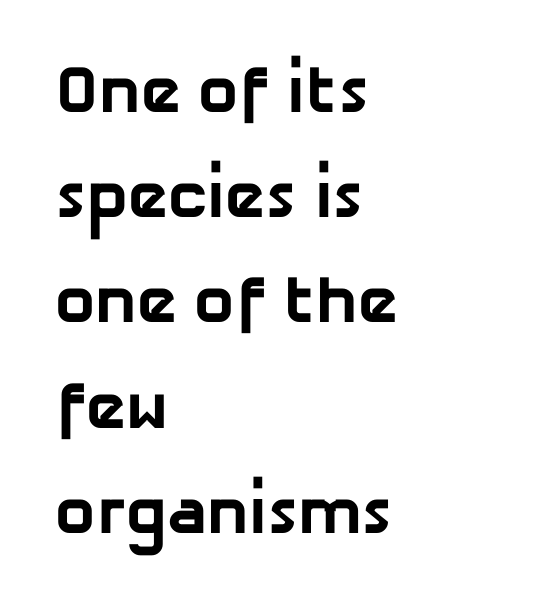
Q: Is the text bold? A: Yes.
Q: Is the typeface a serif or a sans-serif typeface? A: Sans-serif.
Q: Is the text underlined? A: No.
Q: How is the paragraph aligned? A: Left-aligned.
Q: Is the spacing between letters normal or unusually wide? A: Normal.
Q: Is the spacing between lines tight, normal or loose? A: Normal.
Q: Width (condensed, normal, or wide)? A: Normal.
Q: Stroke contrast? A: Low.
Q: x-height? A: Medium.
Q: Monospaced? A: No.
